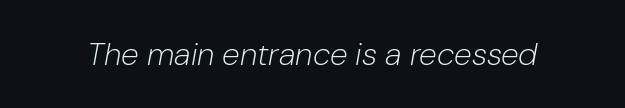
The image shows 32 px light type, italic (leaning right); set normal letter spacing, not underlined; low stroke contrast and a medium x-height.
